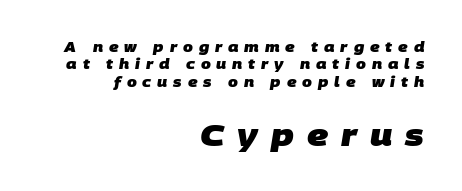
Note: smaller setting up top, larger setting below. The specimen omits any rule beneath the text block's lines. The lines in this sample share a right terminus and differ only in where they begin. Here the glyphs are tracked loosely, breaking word shapes into spaced letters. The passage shown is typed in a proportional face where columns would drift.
